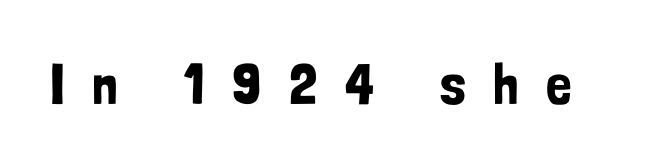
Q: Is the text italic (slanted)? A: No, it is upright.
Q: Is the typeface a serif or a sans-serif typeface? A: Sans-serif.
Q: Is the text underlined? A: No.
Q: Is the spacing between letters normal or unusually wide? A: Unusually wide.
Q: Width (condensed, normal, or wide)? A: Condensed.
Q: Stroke contrast? A: Low.
Q: x-height? A: Medium.
Q: Monospaced? A: No.
